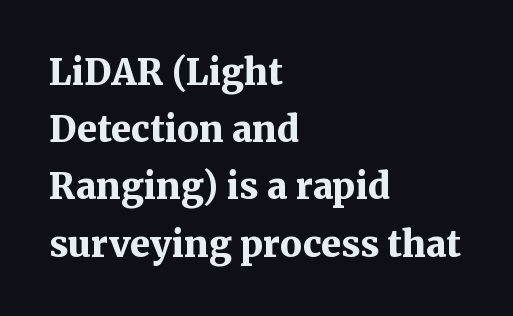
{"serif": "yes", "italic": "no", "bold": "yes", "weight": "bold", "width": "normal", "stroke_contrast": "medium", "x_height": "medium", "monospaced": "no", "underline": "no", "align": "left", "line_spacing": "normal", "line_spacing_ratio": 1.59, "letter_spacing": "normal", "letter_spacing_em": 0.0, "glyph_px": 36}
